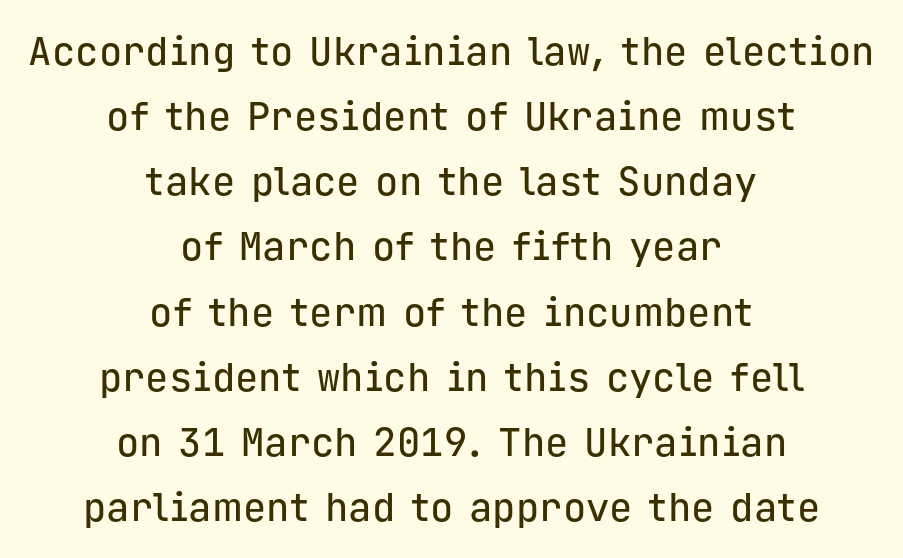
{"serif": "no", "italic": "no", "width": "normal", "stroke_contrast": "low", "x_height": "medium", "monospaced": "yes", "underline": "no", "align": "center", "line_spacing": "normal", "line_spacing_ratio": 1.67, "letter_spacing": "normal", "letter_spacing_em": 0.0, "glyph_px": 39}
